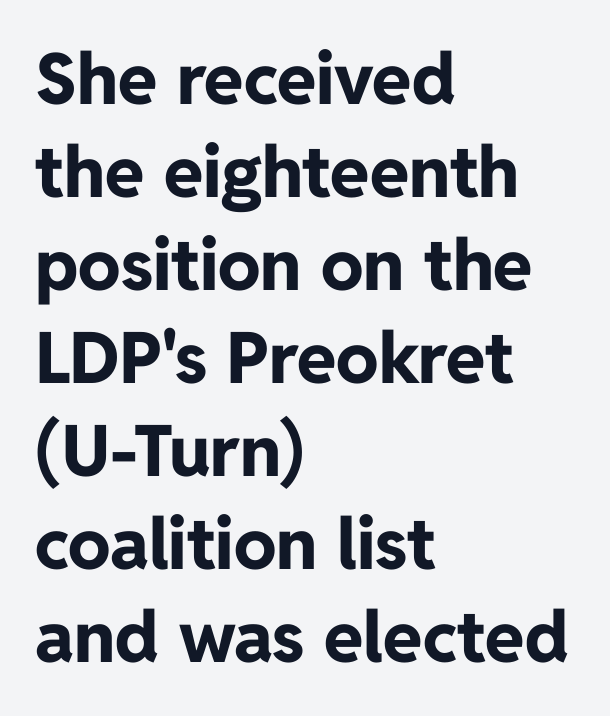
Look at the stroke-to-counter ratio: heavy, a bold. The glyphs are unaccompanied by any horizontal stroke below them. Typeset ragged right — the left edge is the straight one. These lines keep a tight, regular rhythm from letter to letter. Is this a sans? Yes — the strokes have no serifs.
